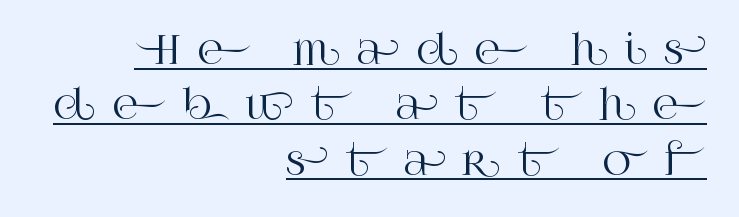
{"serif": "yes", "italic": "no", "width": "normal", "stroke_contrast": "high", "x_height": "large", "monospaced": "no", "underline": "yes", "align": "right", "line_spacing": "normal", "line_spacing_ratio": 1.42, "letter_spacing": "wide", "letter_spacing_em": 0.42, "glyph_px": 39}
